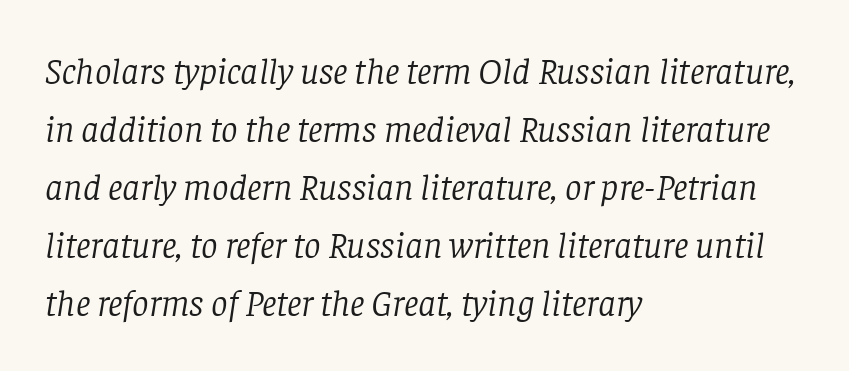
These lines sit exactly where default settings would place them. In terms of posture, this sample is oblique. These lines are rendered in a variable-pitch font. Unbolded letterforms with no extra heft. The passage shown is not underscored anywhere. Look at the tracking — it's just the regular setting, nothing added.
